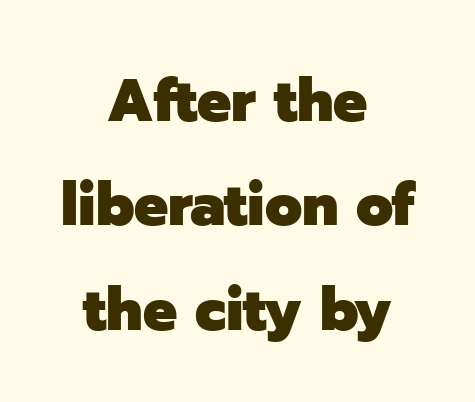
The designer went with a sans here, leaving each stem footless. Nope, not italic — everything's standing straight. These lines are rendered in a variable-pitch font. The sample has been set heavy, in full bold. Type without underlining. Tracking value appears to be zero — textbook default spacing.
